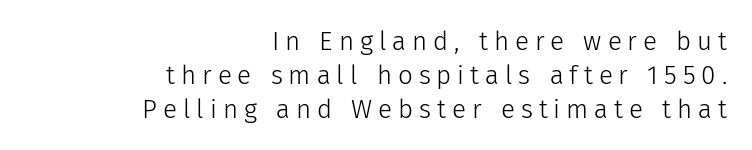
{"italic": "no", "bold": "no", "underline": "no", "align": "right", "line_spacing": "normal", "line_spacing_ratio": 1.3, "letter_spacing": "wide", "letter_spacing_em": 0.23, "glyph_px": 26}
